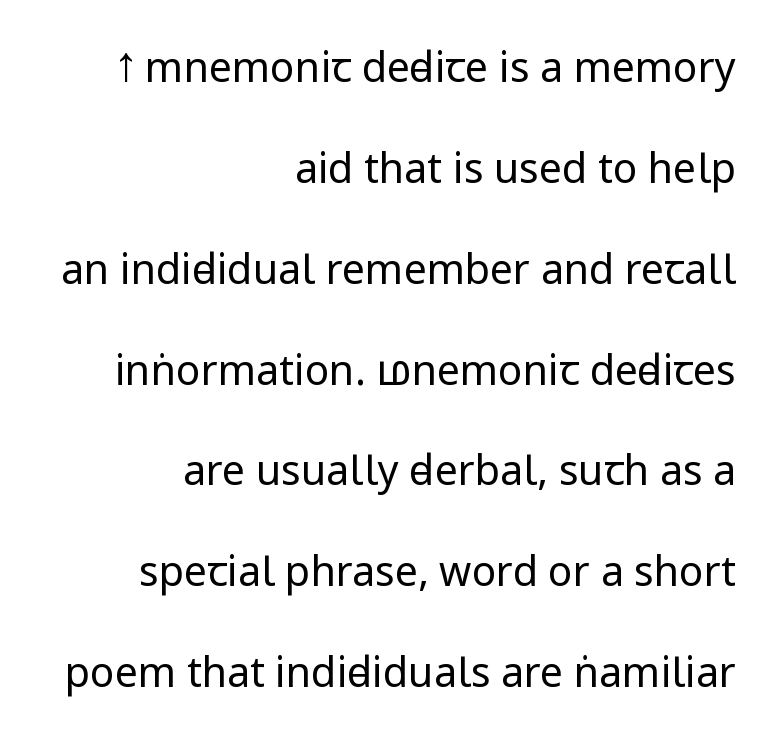
The image shows 41 px regular-weight, condensed sans-serif type, upright; set right-aligned, loose line spacing (2.46x), normal letter spacing, not underlined; low stroke contrast.
